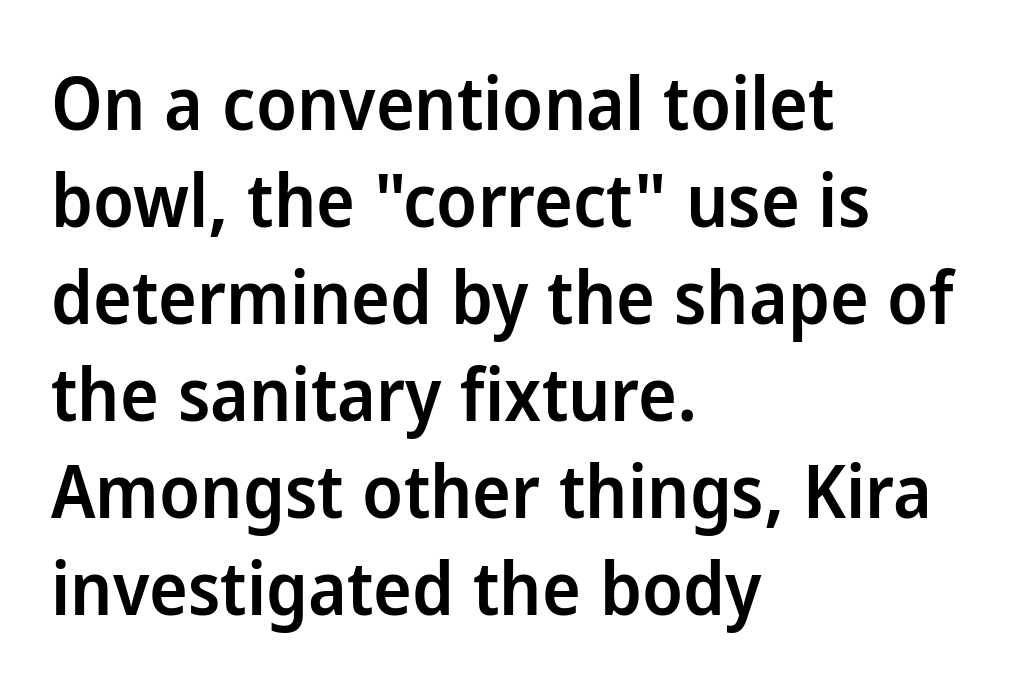
Does the weight exceed regular? Yes, but only to semibold. The space between consecutive lines is moderate. The passage shown has conventional tracking throughout. Underlining? Definitely not there.
